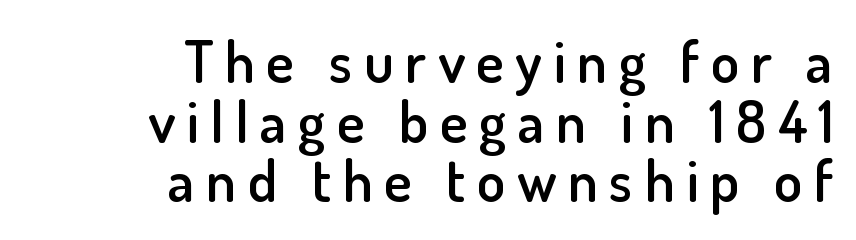
You could barely slide anything between these rows. Check where the strokes stop: nothing finishes them off — pure sans. Substantial extra tracking has been applied to these lines. The passage shown is typed in a proportional face where columns would drift.
